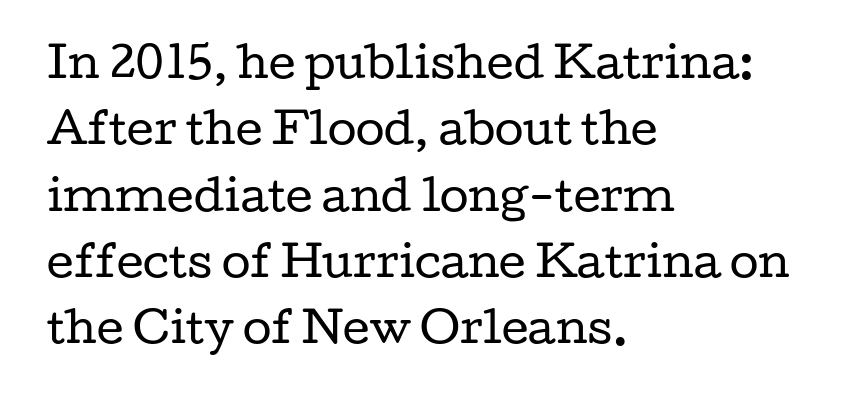
The image shows 42 px regular-weight, wide serif type, upright; set left-aligned, normal line spacing (1.58x), normal letter spacing, not underlined; low stroke contrast and a medium x-height.
